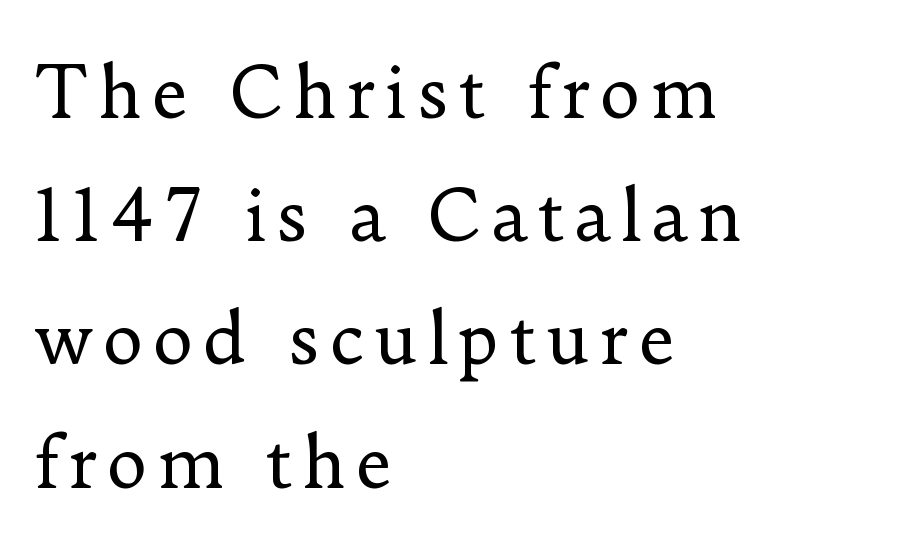
Q: Is the text bold? A: No.
Q: Is the text italic (slanted)? A: No, it is upright.
Q: Is the typeface a serif or a sans-serif typeface? A: Serif.
Q: Is the text underlined? A: No.
Q: How is the paragraph aligned? A: Left-aligned.
Q: Width (condensed, normal, or wide)? A: Normal.
Q: Stroke contrast? A: Low.
Q: x-height? A: Small.
Q: Monospaced? A: No.
